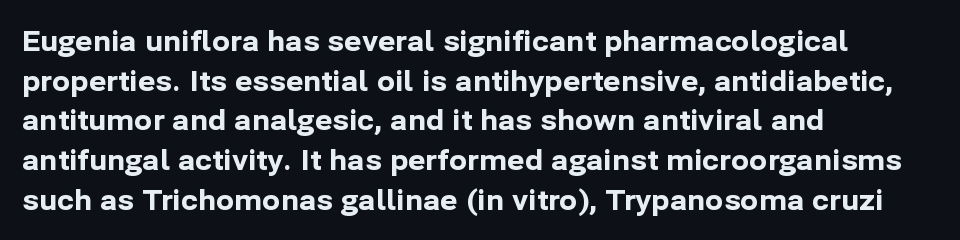
The image shows 27 px bold type, upright; set left-aligned, normal line spacing (1.47x), normal letter spacing, not underlined.
